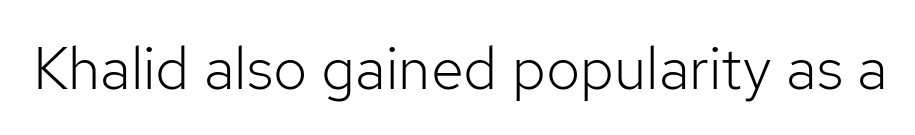
{"serif": "no", "italic": "no", "bold": "no", "weight": "light", "width": "normal", "stroke_contrast": "low", "x_height": "medium", "monospaced": "no", "underline": "no", "letter_spacing": "normal", "letter_spacing_em": 0.0, "glyph_px": 60}
